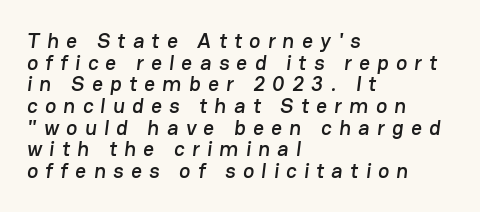
{"underline": "no", "align": "left", "line_spacing": "tight", "line_spacing_ratio": 1.03, "letter_spacing": "wide", "letter_spacing_em": 0.35, "glyph_px": 21}
